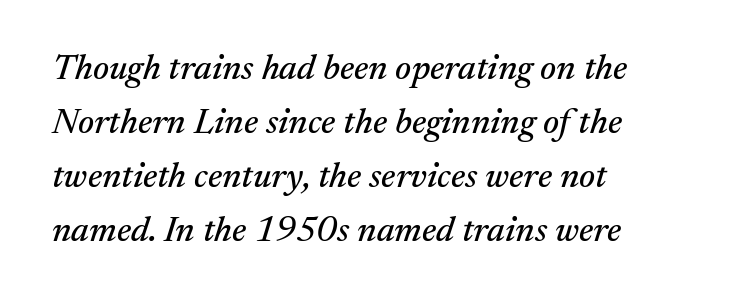
Q: Is the text italic (slanted)? A: Yes, it leans right by about 17 degrees.
Q: Is the typeface a serif or a sans-serif typeface? A: Serif.
Q: Is the text underlined? A: No.
Q: How is the paragraph aligned? A: Left-aligned.
Q: Is the spacing between letters normal or unusually wide? A: Normal.
Q: Is the spacing between lines tight, normal or loose? A: Normal.
Q: Width (condensed, normal, or wide)? A: Normal.
Q: Stroke contrast? A: Medium.
Q: x-height? A: Medium.
Q: Monospaced? A: No.
